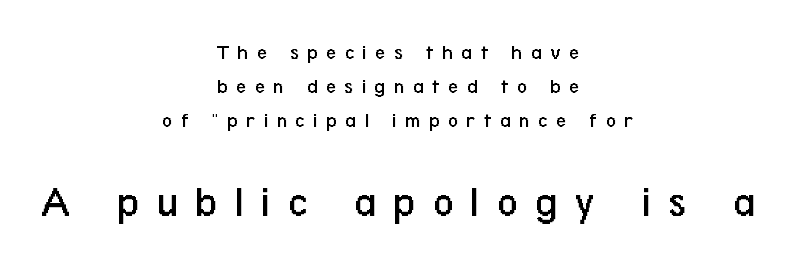
The typeface has the unassuming heft of standard copy or less. Compared with typical body copy, the letter spacing here is much looser. Notice how the passage keeps no hard edge, just a central spine. These lines are rendered in a variable-pitch font. Characters remain perfectly vertical along every line. Normally led — the rows are evenly, conventionally spaced.
